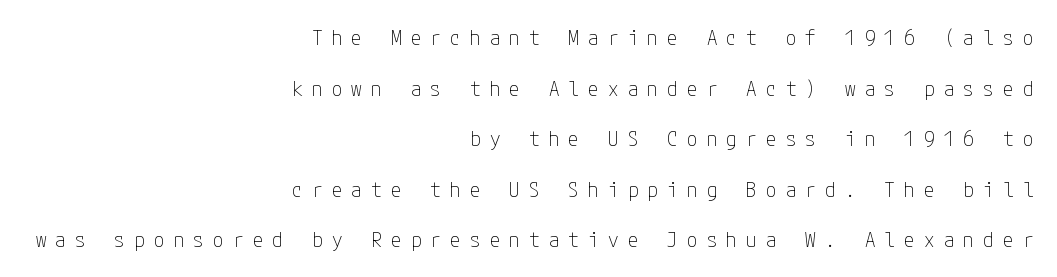
Rendered with straight, roman letterforms. Here the glyphs are tracked loosely, breaking word shapes into spaced letters. Counters stay open thanks to moderate or lighter strokes. These lines stack with their right ends in a neat column. The area under the type is left untouched.
